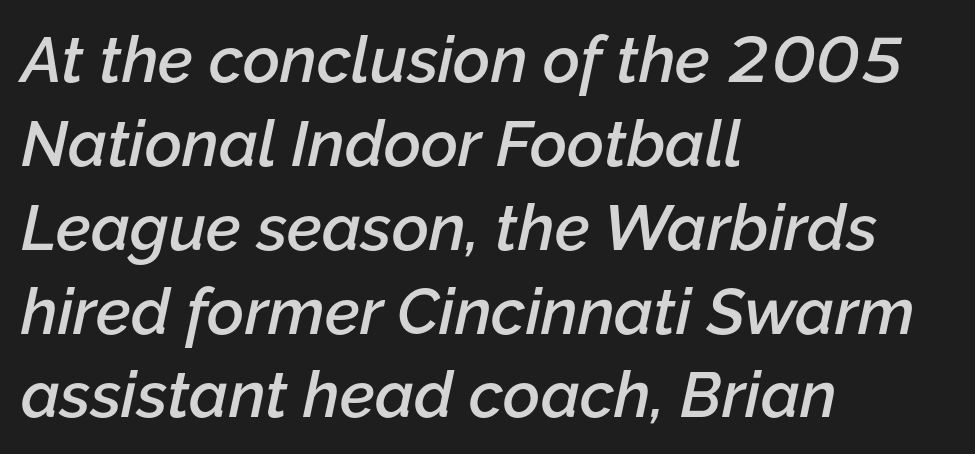
{"italic": "yes", "lean": "right", "slant_degrees": 12, "bold": "semi", "weight": "semibold", "width": "normal", "stroke_contrast": "low", "x_height": "medium", "monospaced": "no", "underline": "no", "align": "left", "line_spacing": "normal", "line_spacing_ratio": 1.31, "letter_spacing": "normal", "letter_spacing_em": 0.0, "glyph_px": 64}
